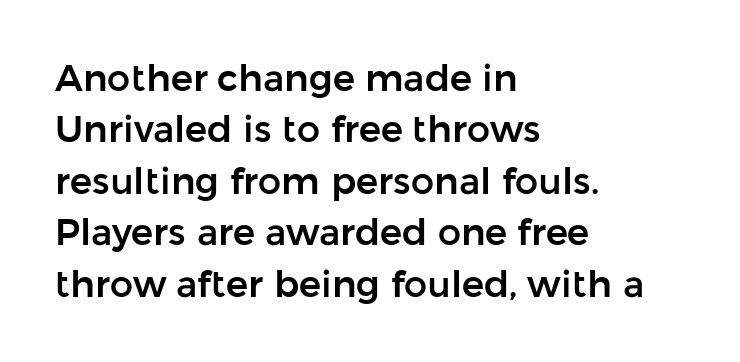
Honestly, the letter spacing is just normal — you wouldn't notice it. The specimen reads as upright at a glance. Beneath every word, the page is bare. Horizontally, the lines are justified to the leading edge only. The designer went with a sans here, leaving each stem footless. The passage shown is typed in a proportional face where columns would drift.
